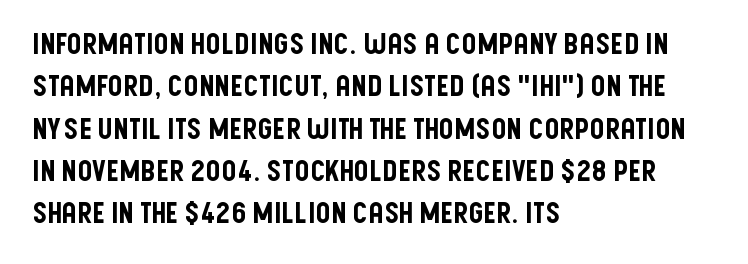
The image shows 29 px condensed sans-serif type, upright; set left-aligned, normal line spacing (1.46x), normal letter spacing, not underlined; low stroke contrast and a large x-height.
